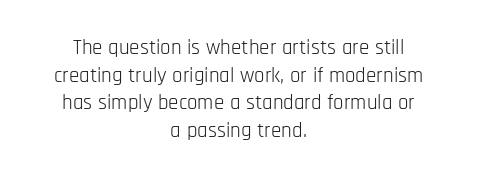
{"italic": "no", "bold": "no", "underline": "no", "align": "center", "line_spacing": "normal", "line_spacing_ratio": 1.31, "letter_spacing": "normal", "letter_spacing_em": 0.0, "glyph_px": 21}
